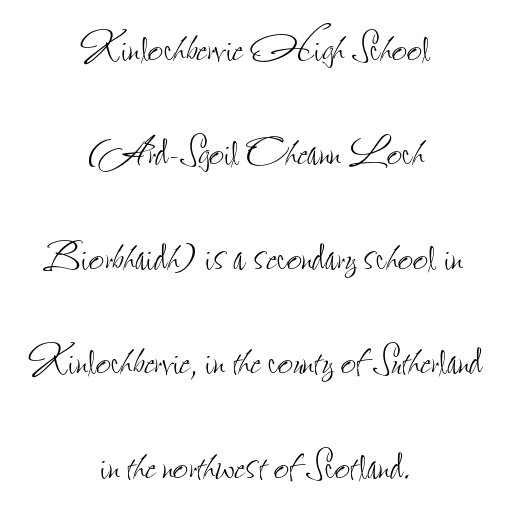
The image shows 53 px thin, condensed type; set centered, loose line spacing (1.97x), normal letter spacing, not underlined; low stroke contrast and a small x-height.
